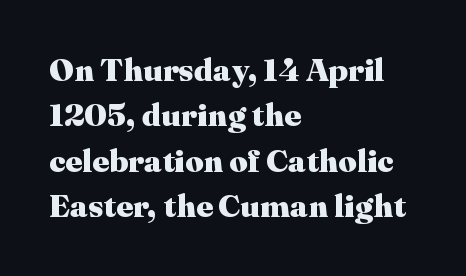
The image shows 32 px heavy serif type, upright; set left-aligned, normal line spacing (1.42x), normal letter spacing, not underlined; medium stroke contrast and a medium x-height.
